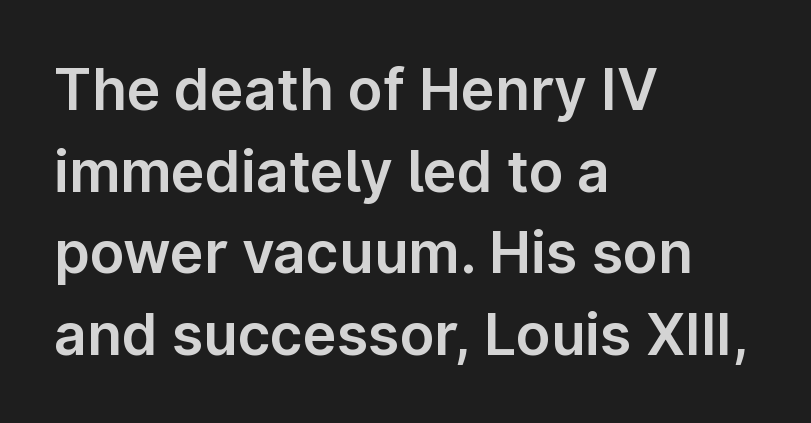
The image shows 57 px sans-serif type, upright; set left-aligned, normal line spacing (1.43x), normal letter spacing, not underlined; low stroke contrast and a medium x-height.
